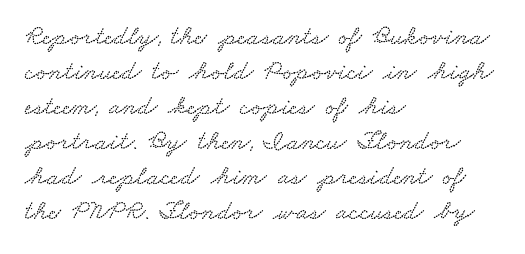
The ragged edge is on the right, which tells us the setting is flush left. Caption: standard tracking, unaltered. Each row of text sits above clean, open space. The passage shown stacks its lines at a standard gap.
